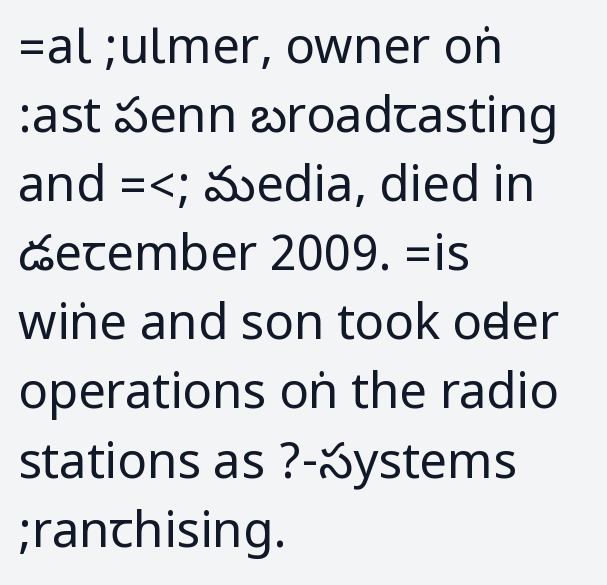
The image shows 49 px regular-weight, condensed sans-serif type, upright; set left-aligned, normal line spacing (1.41x), normal letter spacing, not underlined; low stroke contrast.
